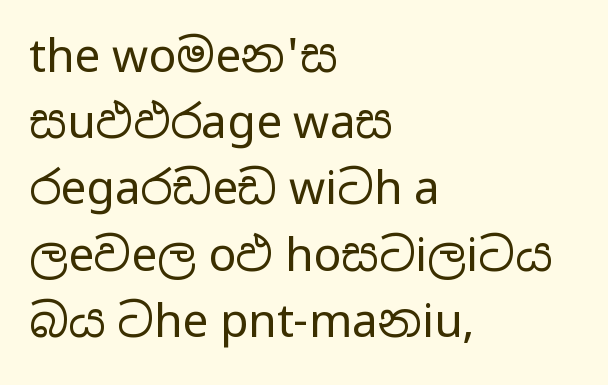
The image shows 46 px regular-weight, wide sans-serif type, upright; set left-aligned, normal line spacing (1.44x), normal letter spacing, not underlined; low stroke contrast and a medium x-height.
